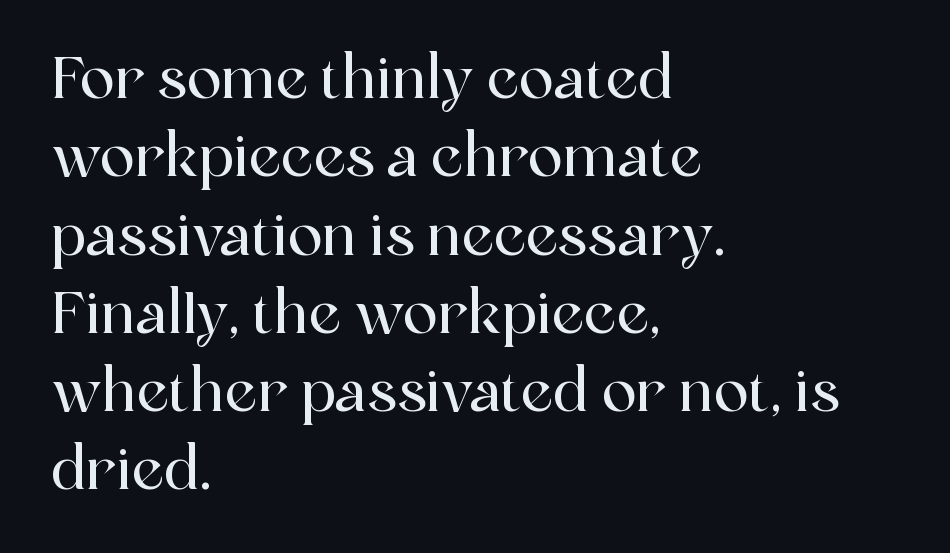
Words float on clear page, feet unadorned. Each line starts at the same left margin while the right side varies. The rendering uses natural spacing where letterforms have individual widths. Upright lettering throughout. The passage shown has conventional tracking throughout. This rendering employs a face with finishing strokes, i.e., a serif.
